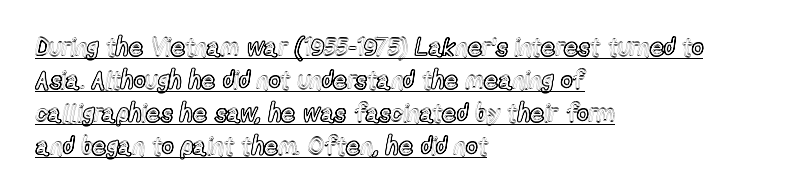
Q: Is the text italic (slanted)? A: Yes.
Q: Is the text underlined? A: Yes.
Q: How is the paragraph aligned? A: Left-aligned.
Q: Is the spacing between letters normal or unusually wide? A: Normal.
Q: Is the spacing between lines tight, normal or loose? A: Normal.
